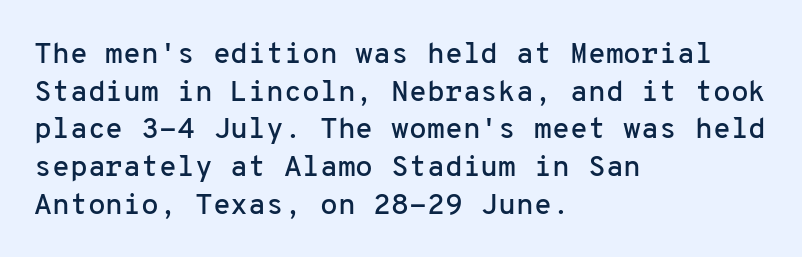
{"serif": "no", "italic": "no", "width": "normal", "stroke_contrast": "low", "x_height": "medium", "monospaced": "yes", "underline": "no", "align": "left", "line_spacing": "normal", "line_spacing_ratio": 1.3, "letter_spacing": "normal", "letter_spacing_em": 0.0, "glyph_px": 29}
